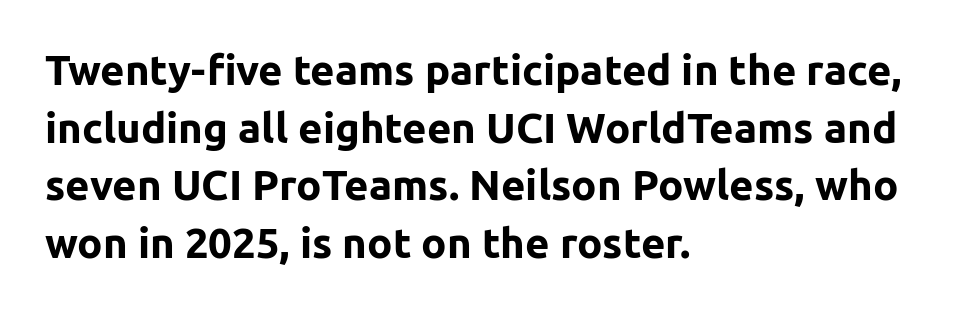
{"serif": "no", "italic": "no", "bold": "yes", "weight": "bold", "width": "normal", "stroke_contrast": "low", "x_height": "medium", "monospaced": "no", "underline": "no", "align": "left", "line_spacing": "normal", "line_spacing_ratio": 1.37, "letter_spacing": "normal", "letter_spacing_em": 0.0, "glyph_px": 42}
